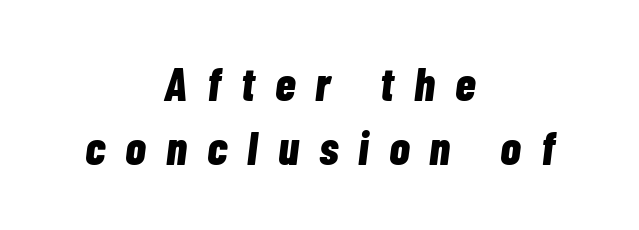
The image shows 47 px bold, condensed type, italic (leaning right); set centered, normal line spacing (1.37x), unusually wide letter spacing (+0.43 em), not underlined; low stroke contrast and a medium x-height.
